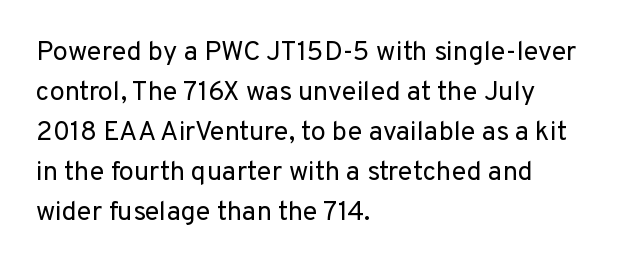
Q: Is the text bold? A: No.
Q: Is the text italic (slanted)? A: No, it is upright.
Q: Is the text underlined? A: No.
Q: How is the paragraph aligned? A: Left-aligned.
Q: Is the spacing between letters normal or unusually wide? A: Normal.
Q: Is the spacing between lines tight, normal or loose? A: Normal.
